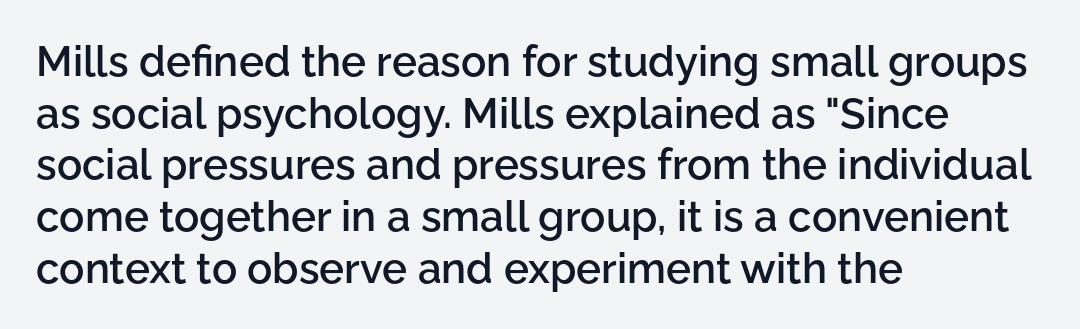
Q: Is the text bold? A: Semi-bold.
Q: Is the text italic (slanted)? A: No, it is upright.
Q: Is the typeface a serif or a sans-serif typeface? A: Sans-serif.
Q: Is the text underlined? A: No.
Q: How is the paragraph aligned? A: Left-aligned.
Q: Is the spacing between letters normal or unusually wide? A: Normal.
Q: Width (condensed, normal, or wide)? A: Normal.
Q: Stroke contrast? A: Low.
Q: x-height? A: Medium.
Q: Monospaced? A: No.
